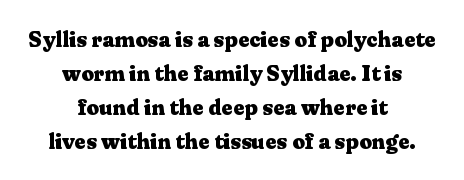
The image shows 22 px bold type, upright; set centered, normal line spacing (1.54x), normal letter spacing, not underlined.
